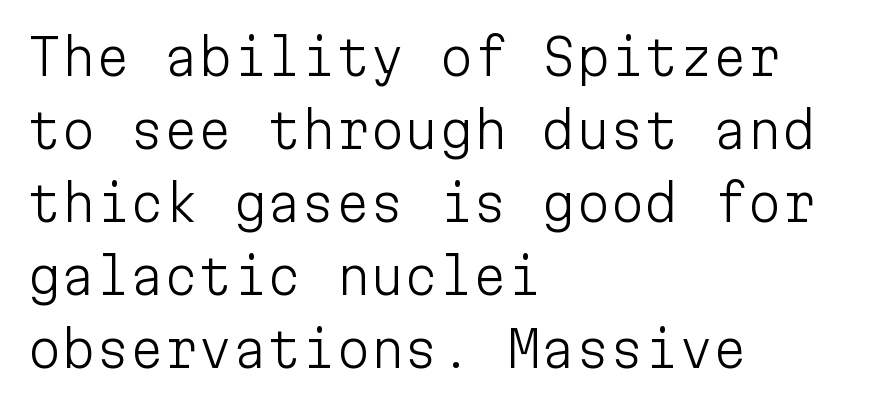
The image shows 49 px light sans-serif type, upright, monospaced; set left-aligned, normal line spacing (1.49x), normal letter spacing, not underlined; low stroke contrast and a medium x-height.
